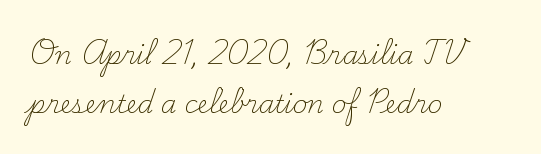
The words here are not underlined. Horizontal alignment here is leftward, the default for most running prose. Spacing between characters is what you'd get straight out of the box. Bold? No — there's no thickening of the strokes.
